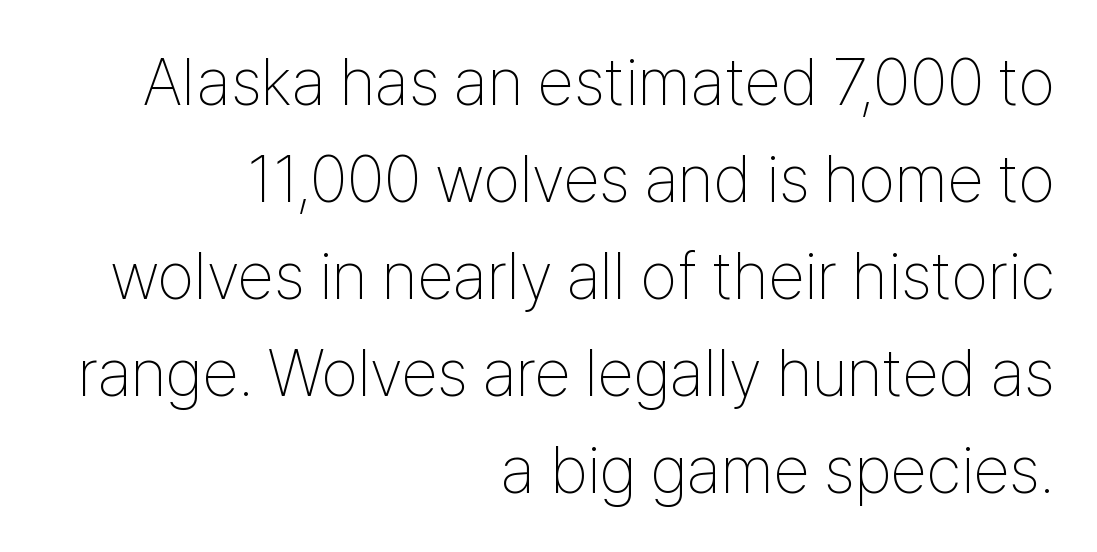
The image shows 66 px thin, condensed sans-serif type, upright; set right-aligned, normal line spacing (1.47x), normal letter spacing, not underlined; low stroke contrast and a medium x-height.
